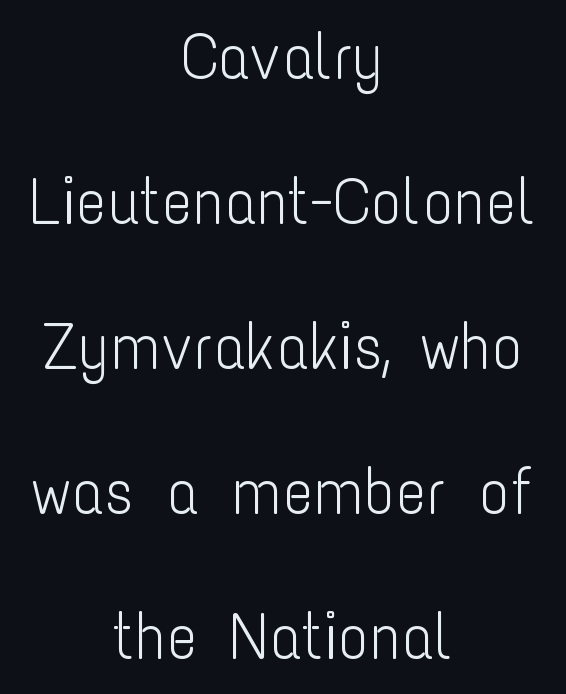
The type family on display is of the sans-serif kind. Is the type heavy? It reads as light-to-regular instead. The letters stand straight up with perfectly vertical stems. Here the designer chose a conventional face with non-uniform glyph widths. Interline gaps are noticeably wide in this sample.
